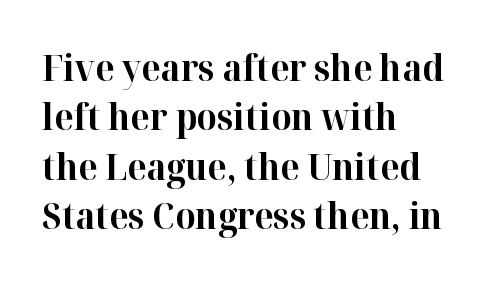
Q: Is the text bold? A: Yes.
Q: Is the text italic (slanted)? A: No, it is upright.
Q: Is the typeface a serif or a sans-serif typeface? A: Serif.
Q: Is the text underlined? A: No.
Q: How is the paragraph aligned? A: Left-aligned.
Q: Is the spacing between letters normal or unusually wide? A: Normal.
Q: Is the spacing between lines tight, normal or loose? A: Normal.
Q: Width (condensed, normal, or wide)? A: Normal.
Q: Stroke contrast? A: High.
Q: x-height? A: Medium.
Q: Monospaced? A: No.
